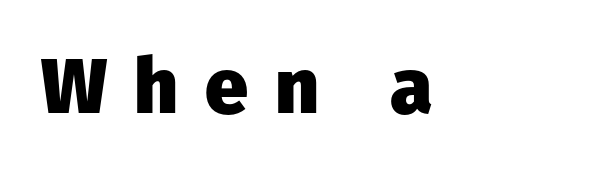
Q: Is the text bold? A: Yes.
Q: Is the text italic (slanted)? A: No, it is upright.
Q: Is the typeface a serif or a sans-serif typeface? A: Sans-serif.
Q: Is the text underlined? A: No.
Q: Is the spacing between letters normal or unusually wide? A: Unusually wide.
Q: Width (condensed, normal, or wide)? A: Normal.
Q: Stroke contrast? A: Low.
Q: x-height? A: Medium.
Q: Monospaced? A: No.
